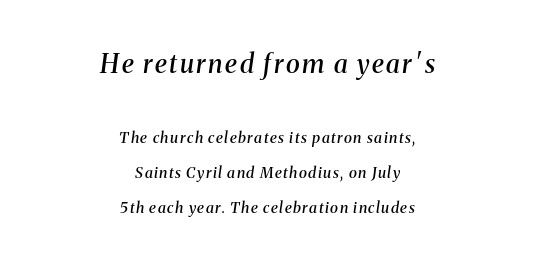
Compare the two chunks: the upper has the greater cap height. The font is running at a semibold setting, under full bold. The text carries the slant typical of an italic or oblique font. Each new line begins a long way beneath the previous one. Typeset on center — no edge is straight. The baseline area is clear.
